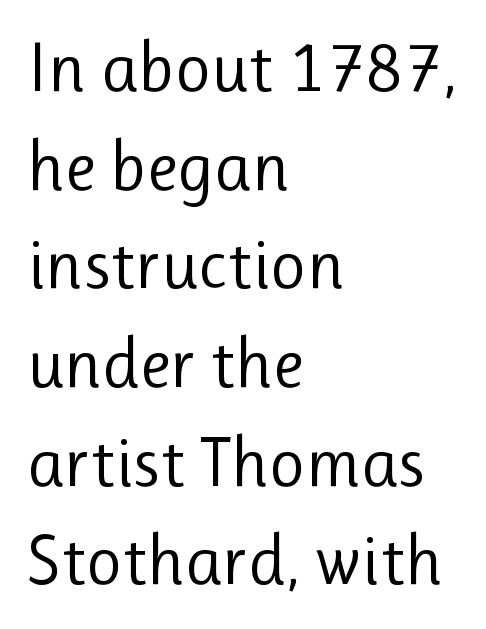
{"serif": "no", "italic": "no", "bold": "no", "weight": "regular", "width": "normal", "stroke_contrast": "low", "x_height": "medium", "monospaced": "no", "underline": "no", "align": "left", "line_spacing": "normal", "line_spacing_ratio": 1.41, "letter_spacing": "normal", "letter_spacing_em": 0.0, "glyph_px": 70}
